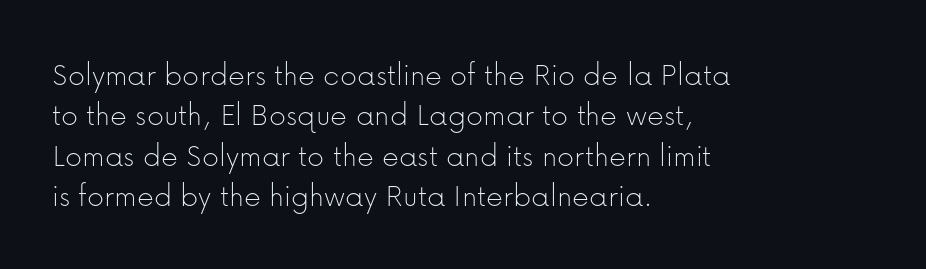
The image shows 33 px thin sans-serif type, upright; set left-aligned, line spacing 1.22x, normal letter spacing, not underlined; low stroke contrast and a medium x-height.
